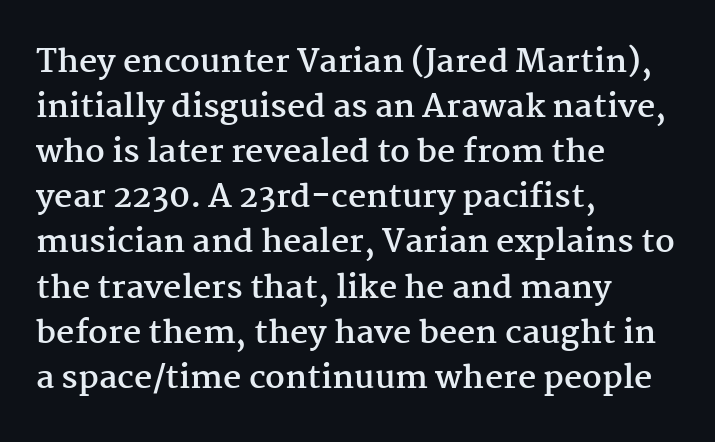
Is there much room between lines? A standard amount, neither cramped nor airy. A student would call this left alignment; a typographer would say flush left, rag right. The typography opts for an upright posture over an oblique one. The passage shown is not underscored anywhere. The font family rendered here belongs to the serif group.
